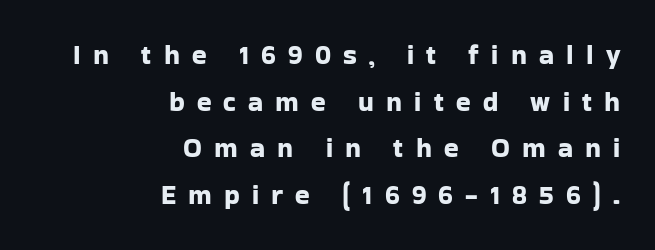
This rendering uses right alignment, leaving the left contour irregular. The letters stand upright; this is a roman face. The letterforms stand isolated, each surrounded by extra space. Descenders are the only things crossing below the line.
